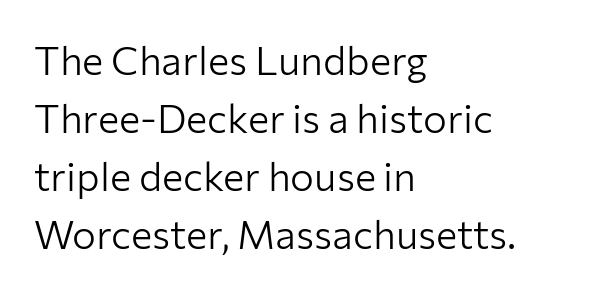
{"serif": "no", "italic": "no", "bold": "no", "weight": "light", "width": "normal", "stroke_contrast": "low", "x_height": "medium", "monospaced": "no", "underline": "no", "align": "left", "line_spacing": "normal", "line_spacing_ratio": 1.45, "letter_spacing": "normal", "letter_spacing_em": 0.0, "glyph_px": 40}
